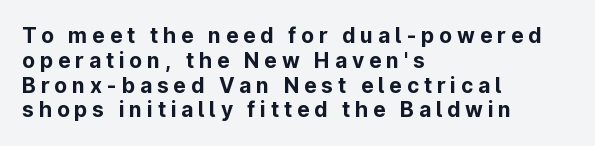
{"italic": "no", "bold": "yes", "underline": "no", "align": "left", "line_spacing_ratio": 1.18, "letter_spacing": "wide", "letter_spacing_em": 0.23, "glyph_px": 21}
